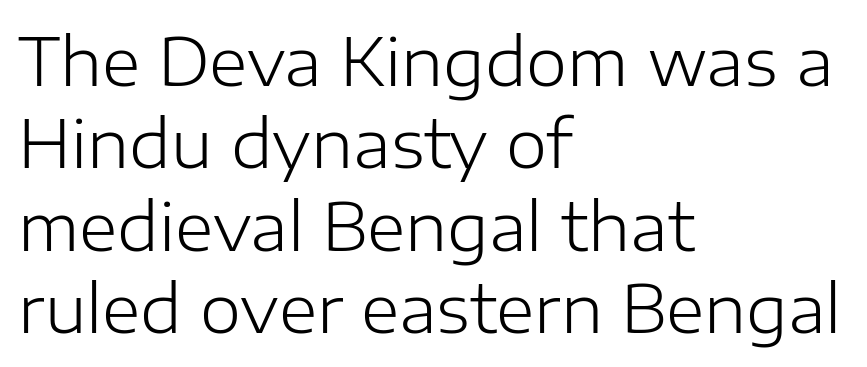
These lines are set flush left with a ragged right edge. The passage shown is typeset with a sans-serif family. Words appear dense and cohesive because spacing is normal. Bold? No — there's no thickening of the strokes. Spacing verdict: proportional, widths tailored to each character.
